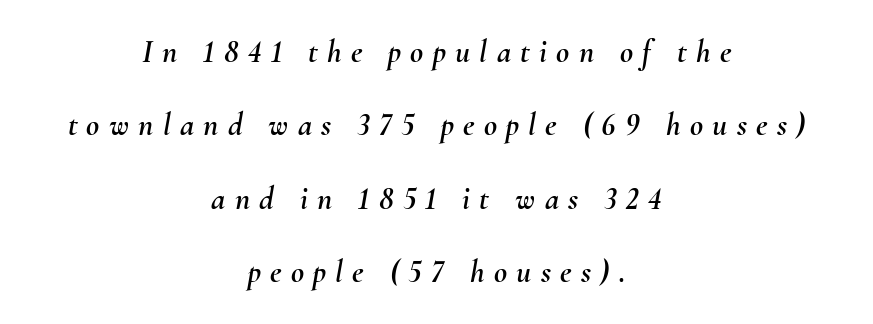
The image shows 32 px text type, italic (leaning right); set centered, loose line spacing (2.29x), unusually wide letter spacing (+0.29 em), not underlined; medium stroke contrast and a small x-height.
